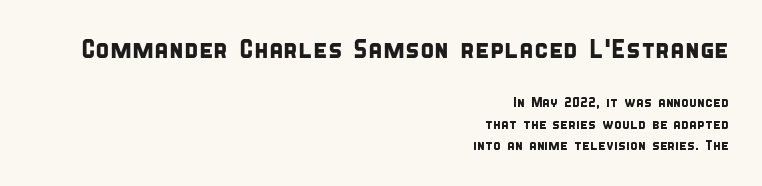
A bare baseline throughout the passage. Reading down the column, the eye jumps a familiar distance to each next line. Students, note that the glyphs here touch the page at normal intervals. These lines are set flush right with a ragged left edge.
